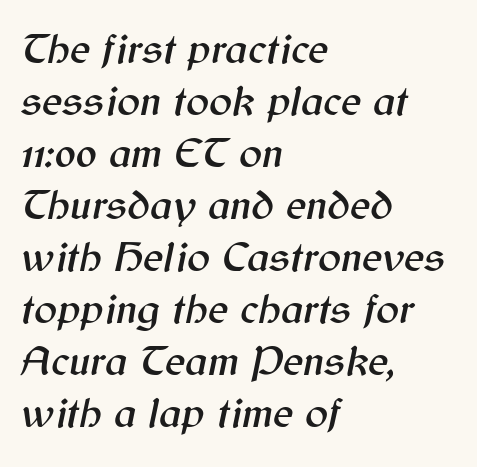
{"italic": "yes", "lean": "right", "slant_degrees": 12, "width": "normal", "stroke_contrast": "medium", "x_height": "medium", "monospaced": "no", "underline": "no", "align": "left", "line_spacing_ratio": 1.21, "letter_spacing": "normal", "letter_spacing_em": 0.0, "glyph_px": 43}
